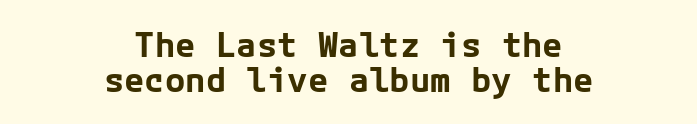
{"serif": "no", "italic": "no", "bold": "yes", "weight": "bold", "width": "normal", "stroke_contrast": "low", "x_height": "medium", "underline": "no", "align": "center", "line_spacing": "tight", "line_spacing_ratio": 1.04, "letter_spacing": "normal", "letter_spacing_em": 0.0, "glyph_px": 34}
